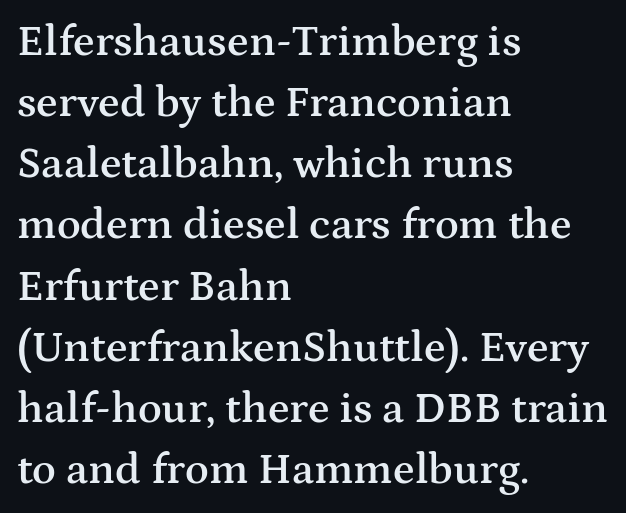
Q: Is the text bold? A: Semi-bold.
Q: Is the text italic (slanted)? A: No, it is upright.
Q: Is the typeface a serif or a sans-serif typeface? A: Serif.
Q: Is the text underlined? A: No.
Q: How is the paragraph aligned? A: Left-aligned.
Q: Is the spacing between letters normal or unusually wide? A: Normal.
Q: Is the spacing between lines tight, normal or loose? A: Normal.
Q: Width (condensed, normal, or wide)? A: Wide.
Q: Stroke contrast? A: Medium.
Q: x-height? A: Medium.
Q: Monospaced? A: No.
